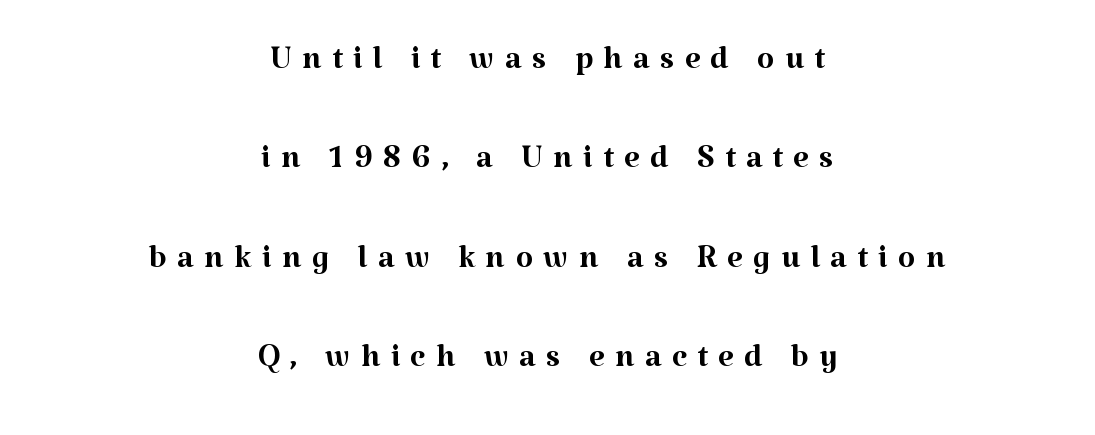
{"serif": "yes", "italic": "no", "bold": "no", "weight": "regular", "width": "normal", "stroke_contrast": "medium", "x_height": "medium", "monospaced": "no", "underline": "no", "align": "center", "line_spacing": "loose", "line_spacing_ratio": 2.21, "letter_spacing": "wide", "letter_spacing_em": 0.23, "glyph_px": 45}
